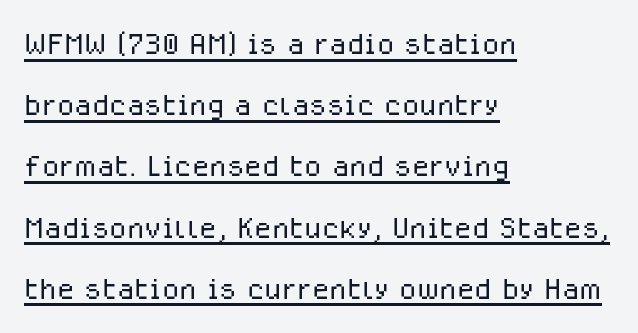
Q: Is the text bold? A: No.
Q: Is the text italic (slanted)? A: No, it is upright.
Q: Is the typeface a serif or a sans-serif typeface? A: Sans-serif.
Q: Is the text underlined? A: Yes.
Q: How is the paragraph aligned? A: Left-aligned.
Q: Is the spacing between letters normal or unusually wide? A: Normal.
Q: Is the spacing between lines tight, normal or loose? A: Normal.
Q: Width (condensed, normal, or wide)? A: Normal.
Q: Stroke contrast? A: Low.
Q: x-height? A: Medium.
Q: Monospaced? A: No.
